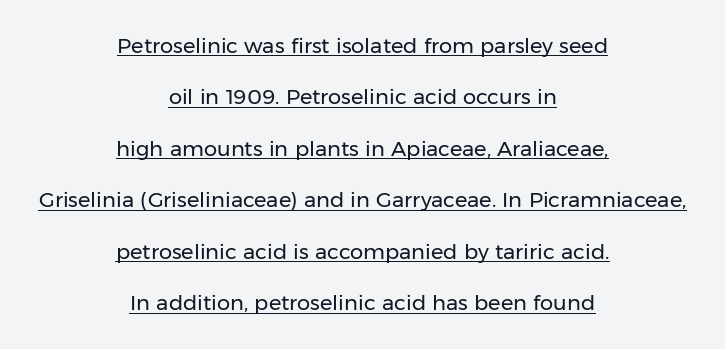
The image shows 21 px text type, upright; set centered, loose line spacing (2.45x), normal letter spacing, underlined.
